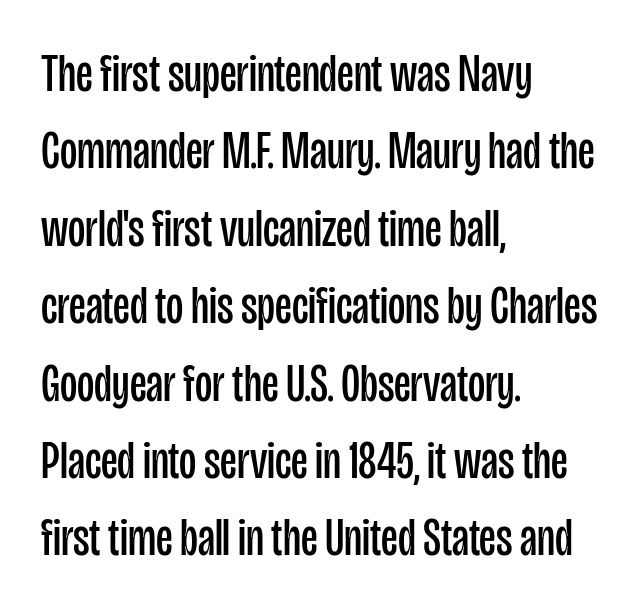
What's the leading like? Ordinary, nothing unusual. The gaps between neighbouring characters are ordinary and unremarkable. Summary of weight: not heavy and not bold. Letters rest on an invisible, unmarked baseline.
